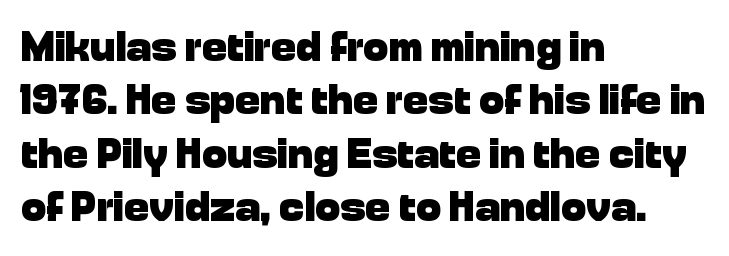
The image shows 42 px heavy sans-serif type, upright; set left-aligned, normal line spacing (1.27x), normal letter spacing, not underlined; low stroke contrast and a medium x-height.
